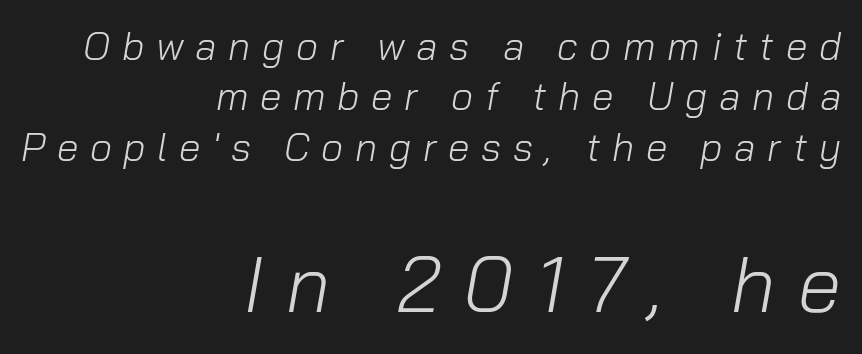
{"italic": "yes", "lean": "right", "slant_degrees": 10, "bold": "no", "weight": "light", "width": "normal", "stroke_contrast": "low", "x_height": "medium", "monospaced": "no", "underline": "no", "align": "right", "line_spacing": "normal", "line_spacing_ratio": 1.29, "letter_spacing": "wide", "letter_spacing_em": 0.3, "larger_block": "second", "size_ratio": 2.0, "glyph_px": 78}
